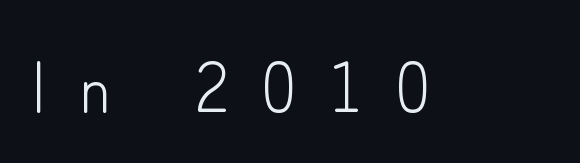
The gaps between neighbouring characters are conspicuously large. Caption: face not bold, strokes unweighted. Check under the words: just untouched page. When letters stand straight like this, we call the style roman or upright. Type style note: lacks serifs. Think of a printed novel: that variable character pitch is what you see here.
